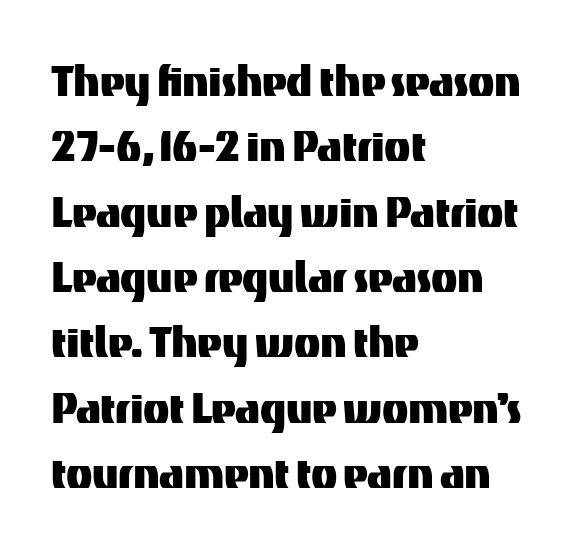
{"serif": "no", "italic": "no", "width": "normal", "stroke_contrast": "medium", "x_height": "medium", "monospaced": "no", "underline": "no", "align": "left", "line_spacing_ratio": 1.21, "letter_spacing": "normal", "letter_spacing_em": 0.0, "glyph_px": 54}
